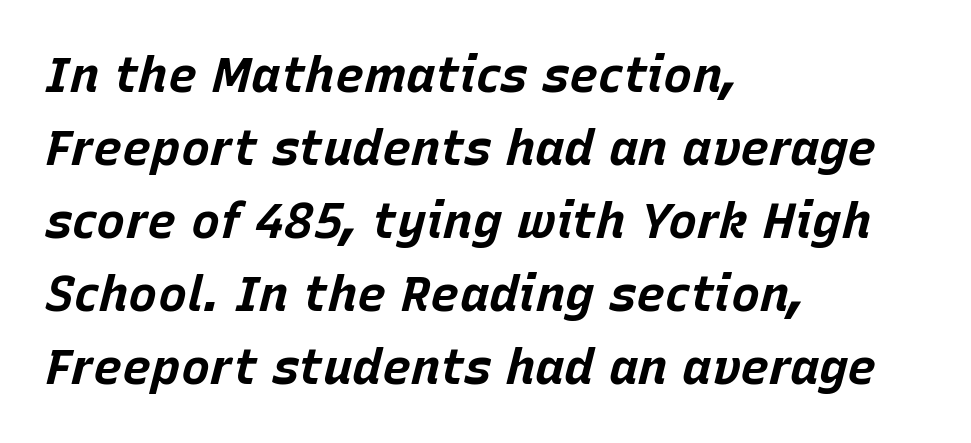
{"italic": "yes", "lean": "right", "slant_degrees": 15, "bold": "yes", "weight": "bold", "width": "normal", "stroke_contrast": "low", "x_height": "large", "monospaced": "no", "underline": "no", "align": "left", "line_spacing": "normal", "line_spacing_ratio": 1.49, "letter_spacing": "normal", "letter_spacing_em": 0.0, "glyph_px": 49}
